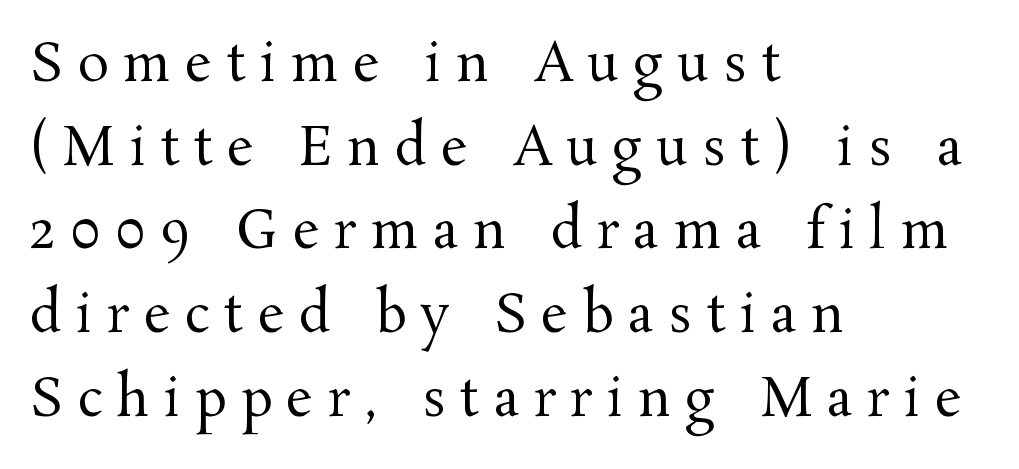
The image shows 52 px regular-weight serif type, upright; set left-aligned, normal line spacing (1.61x), unusually wide letter spacing (+0.28 em), not underlined; medium stroke contrast and a medium x-height.
